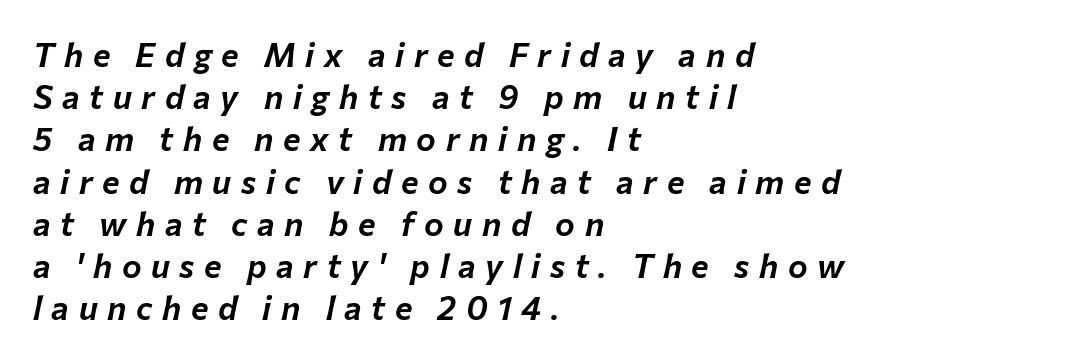
The image shows 33 px text type, italic (leaning right); set left-aligned, normal line spacing (1.28x), unusually wide letter spacing (+0.29 em), not underlined; low stroke contrast and a medium x-height.
